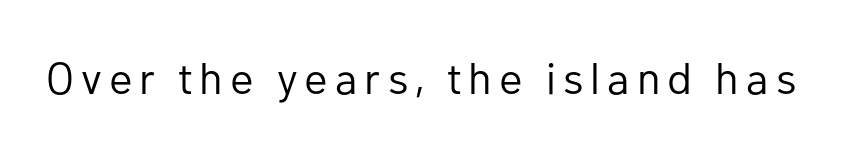
Serifs: no, the terminals of the letterforms are clean. The letters stand upright; this is a roman face. The letters advance in unequal steps, a hallmark of proportional type. Any mark beneath the type? The region is blank.
